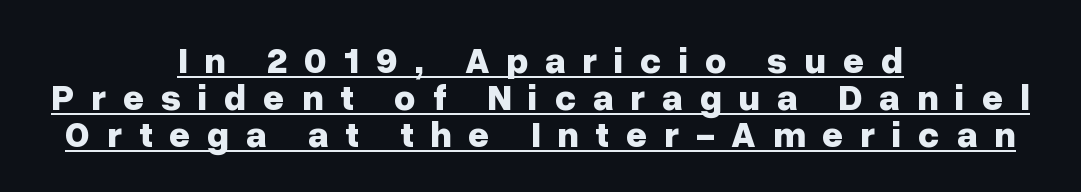
The image shows 37 px bold sans-serif type, upright; set centered, tight line spacing (1.0x), unusually wide letter spacing (+0.45 em), underlined; low stroke contrast and a medium x-height.
